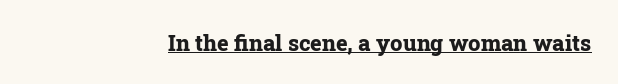
The specimen includes a rule beneath the text block's lines. The letterforms sit shoulder to shoulder at normal distance. A dark, heavy texture on the line: the type is bold. Casual observation: everything's shoved over to the right.
